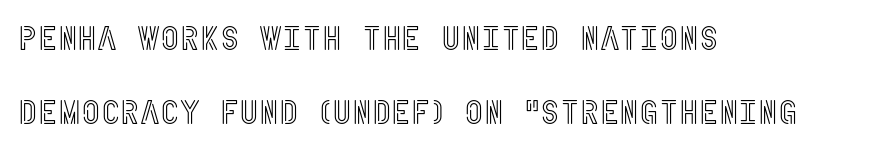
This sample is left-justified, so line endings fall wherever the words run out. One glance says open: line gaps are wider than usual. Nothing unusual about the tracking: characters are spaced as the font intends. Posture: vertical.
